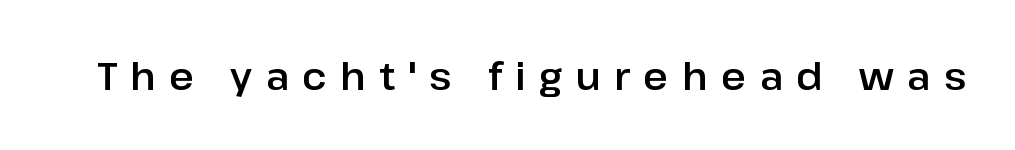
The image shows 38 px sans-serif type, upright; set unusually wide letter spacing (+0.35 em), not underlined; low stroke contrast and a medium x-height.
